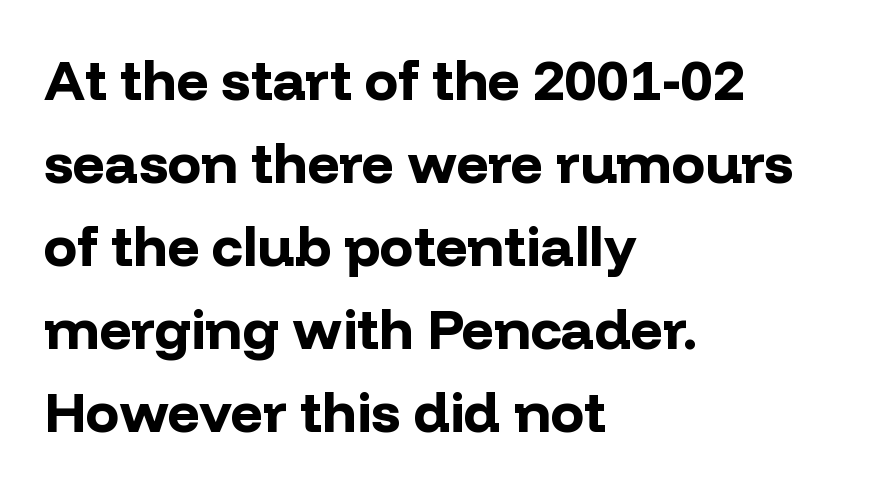
Q: Is the text bold? A: Yes.
Q: Is the text italic (slanted)? A: No, it is upright.
Q: Is the typeface a serif or a sans-serif typeface? A: Sans-serif.
Q: Is the text underlined? A: No.
Q: How is the paragraph aligned? A: Left-aligned.
Q: Is the spacing between letters normal or unusually wide? A: Normal.
Q: Is the spacing between lines tight, normal or loose? A: Normal.
Q: Width (condensed, normal, or wide)? A: Normal.
Q: Stroke contrast? A: Low.
Q: x-height? A: Medium.
Q: Monospaced? A: No.
